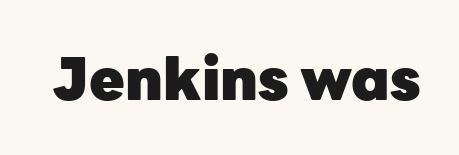
Q: Is the text bold? A: Yes.
Q: Is the text italic (slanted)? A: No, it is upright.
Q: Is the typeface a serif or a sans-serif typeface? A: Sans-serif.
Q: Is the text underlined? A: No.
Q: Is the spacing between letters normal or unusually wide? A: Normal.
Q: Width (condensed, normal, or wide)? A: Normal.
Q: Stroke contrast? A: Low.
Q: x-height? A: Medium.
Q: Monospaced? A: No.
